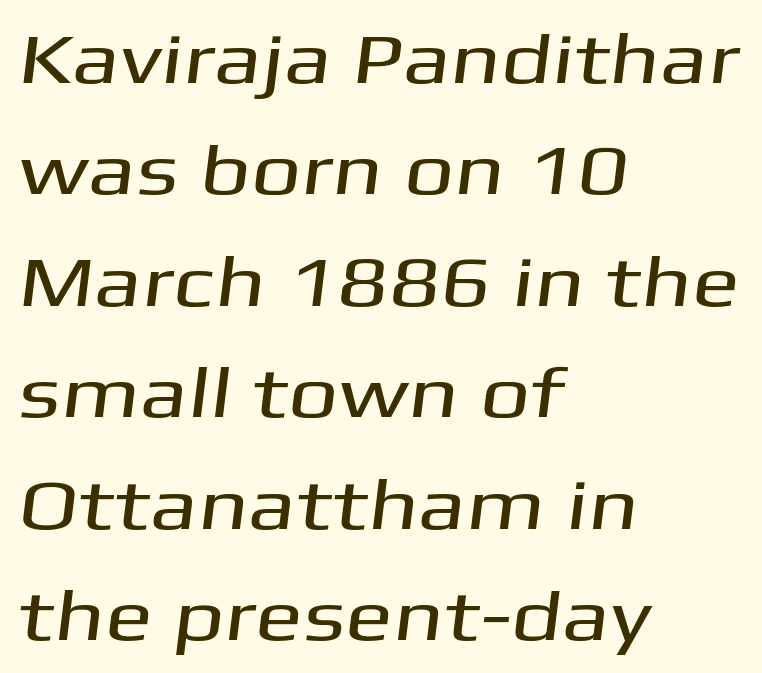
The image shows 71 px wide sans-serif type; set left-aligned, normal line spacing (1.57x), normal letter spacing, not underlined; medium stroke contrast and a medium x-height.
